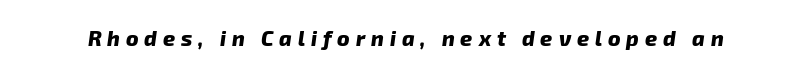
Between one letter and the next there's a generous, obvious gap. Summary of weight: heavy, a full bold. The text carries the slant typical of an italic or oblique font. Underline: absent.
